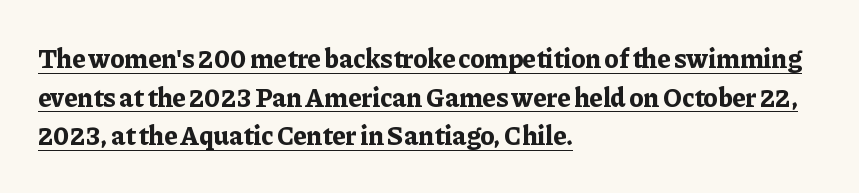
The image shows 27 px bold type, upright; set left-aligned, normal line spacing (1.43x), normal letter spacing, underlined.
